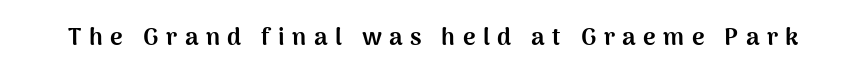
Nobody drew a line under any word here. Weight check: bold — yes, fully. A typesetter would mark this as roman, not italic. The horizontal fit of the characters is loose and conspicuously gappy.
